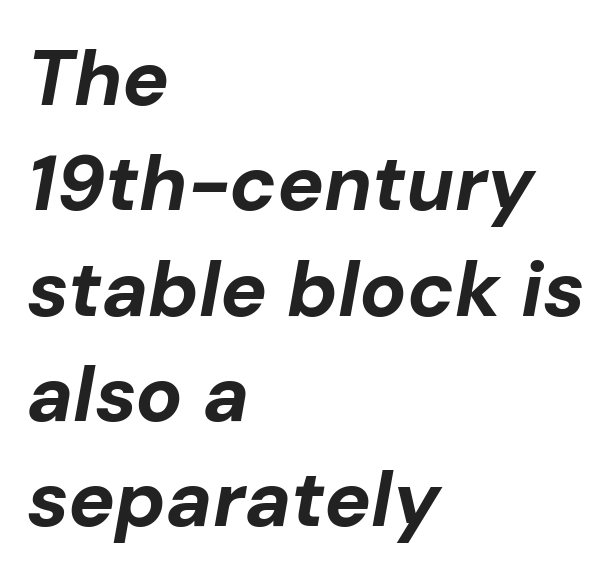
These lines sit exactly where default settings would place them. Strong, thick strokes mark this as bold type. Each row of text sits above clean, open space. Default kerning and tracking; the words read as compact shapes. The glyphs look as if they've been sheared to an angle. Do the characters align in a grid? No, the font is proportional.
